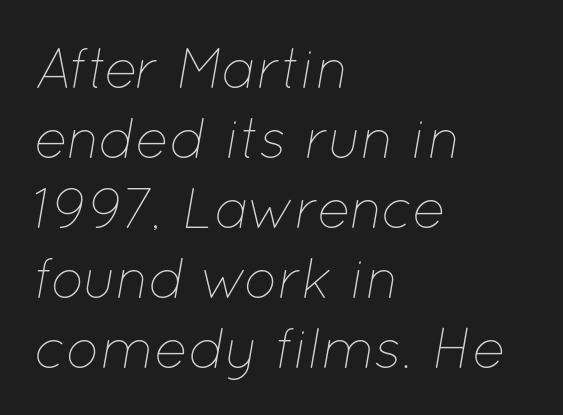
Q: Is the text bold? A: No.
Q: Is the text italic (slanted)? A: Yes, it leans right by about 12 degrees.
Q: Is the text underlined? A: No.
Q: How is the paragraph aligned? A: Left-aligned.
Q: Is the spacing between letters normal or unusually wide? A: Normal.
Q: Is the spacing between lines tight, normal or loose? A: Normal.
Q: Width (condensed, normal, or wide)? A: Normal.
Q: Stroke contrast? A: Low.
Q: x-height? A: Medium.
Q: Monospaced? A: No.
